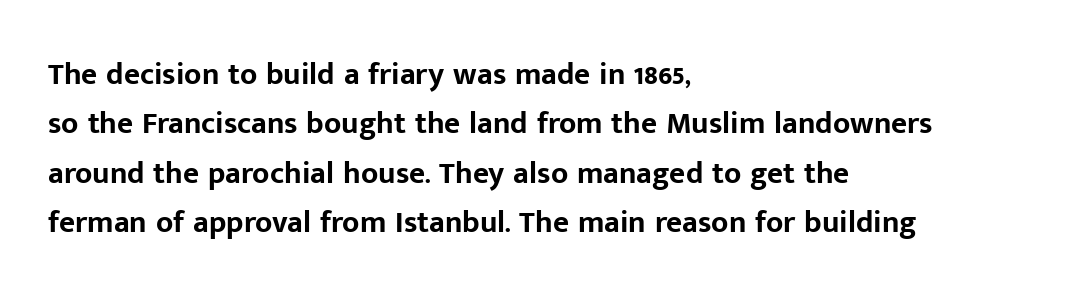
Q: Is the text bold? A: Yes.
Q: Is the text italic (slanted)? A: No, it is upright.
Q: Is the typeface a serif or a sans-serif typeface? A: Sans-serif.
Q: Is the text underlined? A: No.
Q: How is the paragraph aligned? A: Left-aligned.
Q: Is the spacing between letters normal or unusually wide? A: Normal.
Q: Is the spacing between lines tight, normal or loose? A: Normal.
Q: Width (condensed, normal, or wide)? A: Normal.
Q: Stroke contrast? A: Low.
Q: x-height? A: Medium.
Q: Monospaced? A: No.
